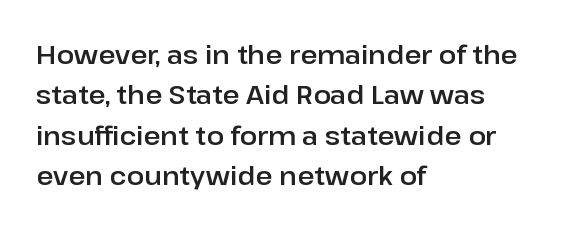
The image shows 26 px text type, upright; set left-aligned, normal line spacing (1.55x), normal letter spacing, not underlined.
